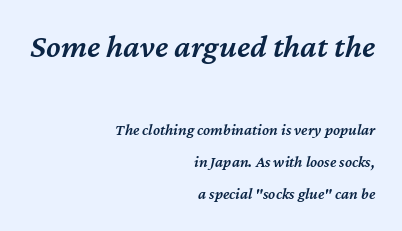
The image shows 33 px semibold type, italic (leaning right); set right-aligned, loose line spacing (2.01x), normal letter spacing, not underlined; the first (top) block is 2.06x larger; medium stroke contrast and a medium x-height.
